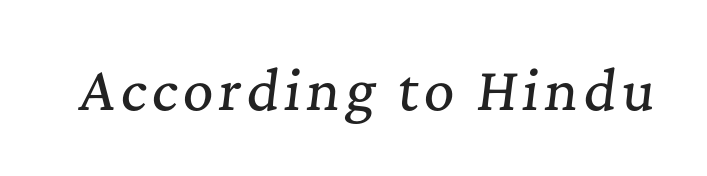
Q: Is the text italic (slanted)? A: Yes, it leans right by about 7 degrees.
Q: Is the typeface a serif or a sans-serif typeface? A: Serif.
Q: Is the text underlined? A: No.
Q: Width (condensed, normal, or wide)? A: Normal.
Q: Stroke contrast? A: Medium.
Q: x-height? A: Medium.
Q: Monospaced? A: No.
